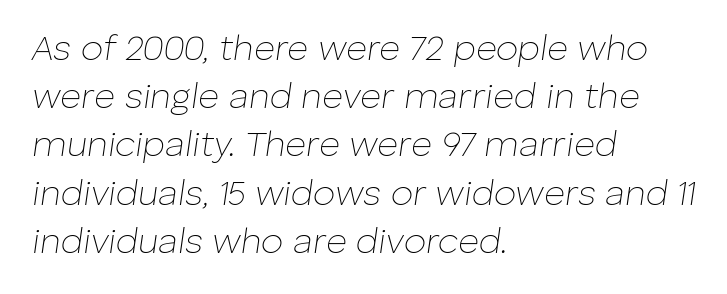
{"italic": "yes", "lean": "right", "slant_degrees": 8, "bold": "no", "weight": "thin", "width": "normal", "stroke_contrast": "low", "x_height": "medium", "monospaced": "no", "underline": "no", "align": "left", "line_spacing": "normal", "line_spacing_ratio": 1.34, "letter_spacing": "normal", "letter_spacing_em": 0.0, "glyph_px": 36}
